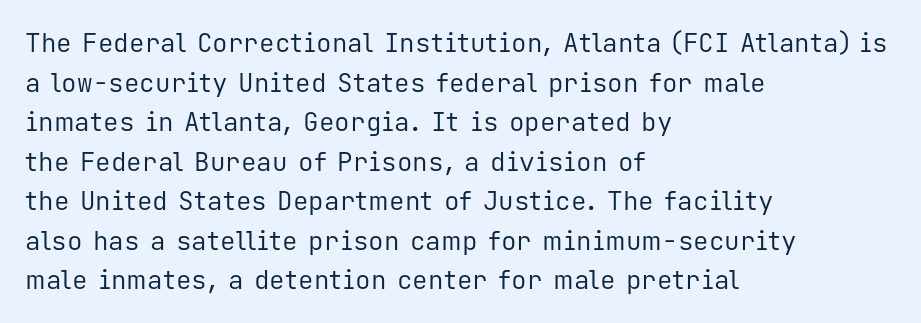
Q: Is the text bold? A: No.
Q: Is the text italic (slanted)? A: No, it is upright.
Q: Is the text underlined? A: No.
Q: How is the paragraph aligned? A: Left-aligned.
Q: Is the spacing between letters normal or unusually wide? A: Normal.
Q: Is the spacing between lines tight, normal or loose? A: Normal.
